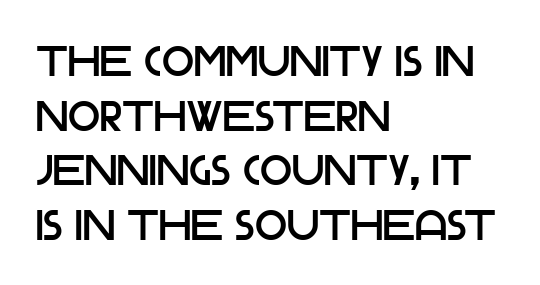
{"serif": "no", "italic": "no", "width": "normal", "stroke_contrast": "low", "x_height": "large", "monospaced": "no", "underline": "no", "align": "left", "line_spacing": "normal", "line_spacing_ratio": 1.3, "letter_spacing": "normal", "letter_spacing_em": 0.0, "glyph_px": 42}
